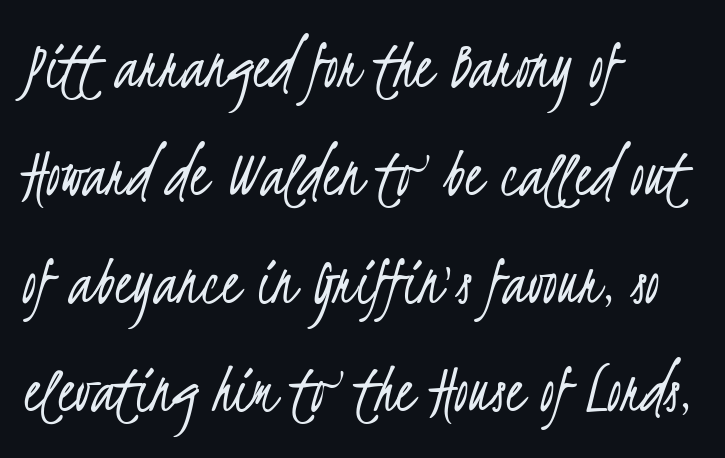
The image shows 71 px light, condensed sans-serif type; set left-aligned, normal line spacing (1.52x), normal letter spacing, not underlined; low stroke contrast and a small x-height.
